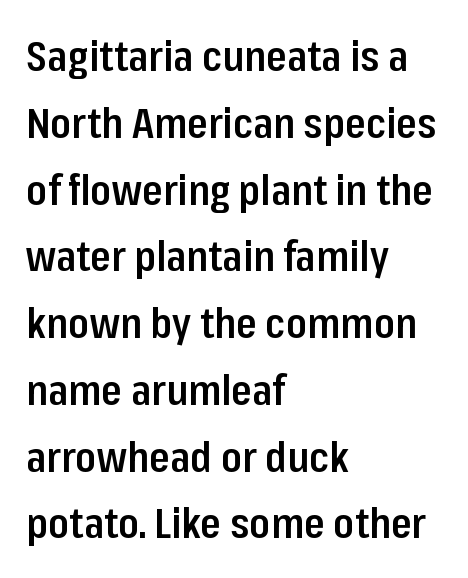
The image shows 42 px semibold, condensed sans-serif type, upright; set left-aligned, normal line spacing (1.59x), normal letter spacing, not underlined; low stroke contrast and a medium x-height.
